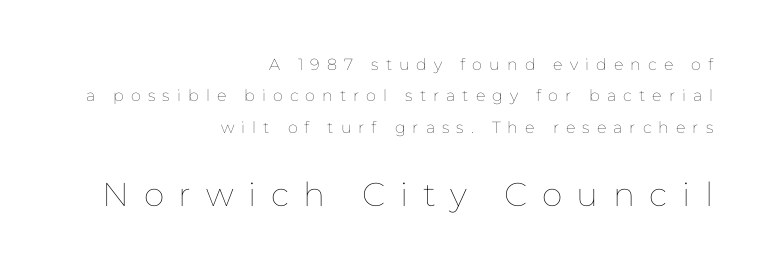
The image shows 33 px thin type, upright; set right-aligned, loose line spacing (1.96x), unusually wide letter spacing (+0.44 em), not underlined; the second (bottom) block is 2.06x larger; low stroke contrast and a medium x-height.
